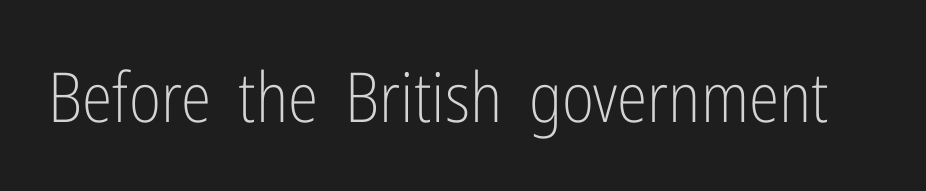
The image shows 69 px light, condensed sans-serif type, upright; set normal letter spacing, not underlined; low stroke contrast and a medium x-height.
